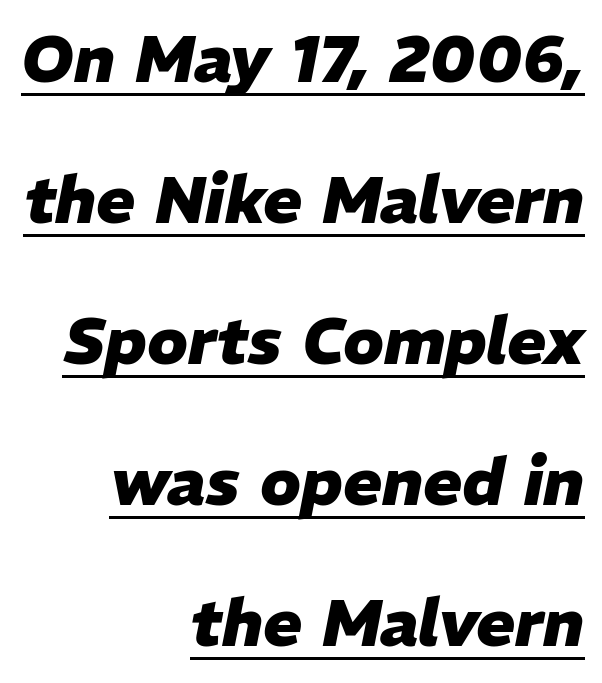
{"italic": "yes", "lean": "right", "slant_degrees": 11, "bold": "yes", "weight": "heavy", "width": "normal", "stroke_contrast": "low", "x_height": "medium", "monospaced": "no", "underline": "yes", "align": "right", "line_spacing": "loose", "line_spacing_ratio": 2.17, "letter_spacing": "normal", "letter_spacing_em": 0.0, "glyph_px": 65}
